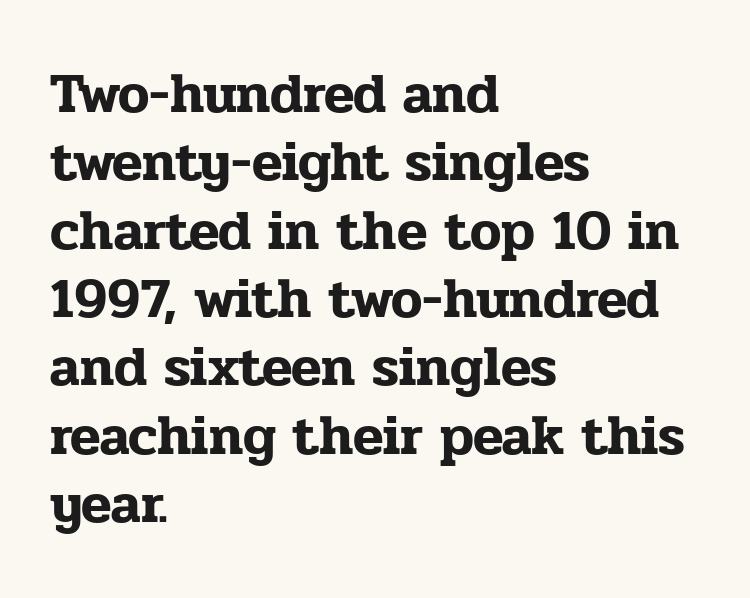
Q: Is the text italic (slanted)? A: No, it is upright.
Q: Is the typeface a serif or a sans-serif typeface? A: Serif.
Q: Is the text underlined? A: No.
Q: How is the paragraph aligned? A: Left-aligned.
Q: Is the spacing between letters normal or unusually wide? A: Normal.
Q: Width (condensed, normal, or wide)? A: Normal.
Q: Stroke contrast? A: Low.
Q: x-height? A: Medium.
Q: Monospaced? A: No.
